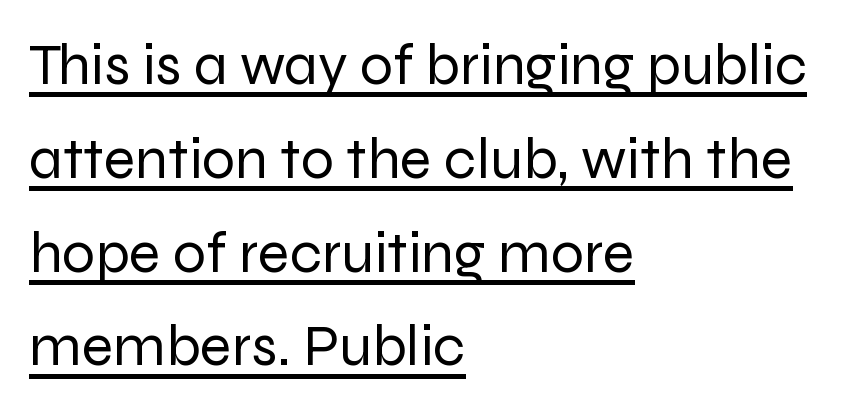
{"serif": "no", "italic": "no", "bold": "no", "weight": "regular", "width": "normal", "stroke_contrast": "low", "x_height": "medium", "monospaced": "no", "underline": "yes", "align": "left", "line_spacing": "normal", "line_spacing_ratio": 1.59, "letter_spacing": "normal", "letter_spacing_em": 0.0, "glyph_px": 59}
